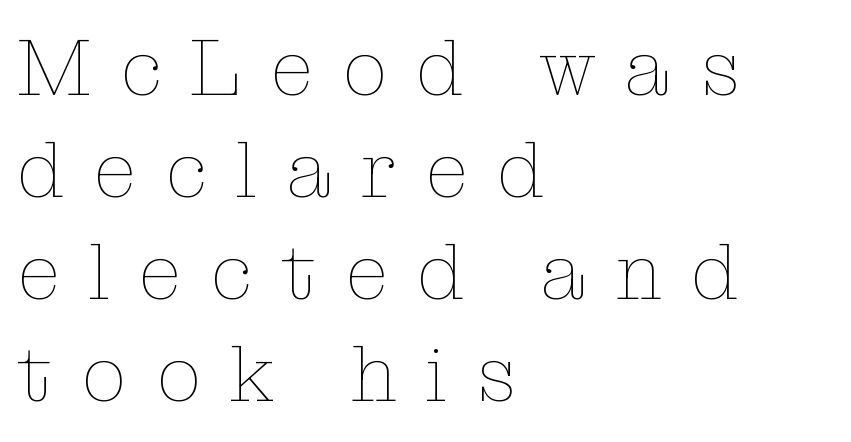
The line texture is sparse and dotted thanks to wide tracking. Descenders hang freely into open space. The lines are quadded left. This reads as an unemphasized weight, regular at the heaviest. Characters remain perfectly vertical along every line.
